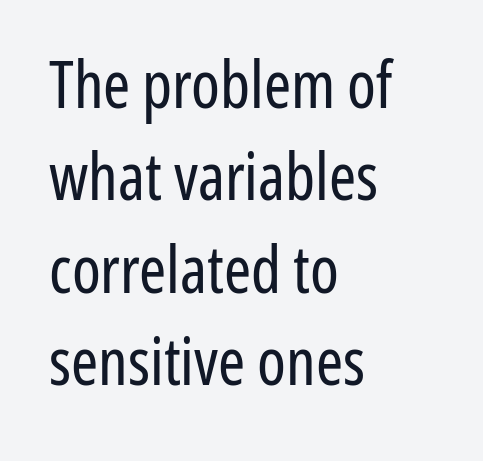
The image shows 65 px regular-weight, condensed sans-serif type, upright; set left-aligned, normal line spacing (1.42x), normal letter spacing, not underlined; low stroke contrast and a medium x-height.
